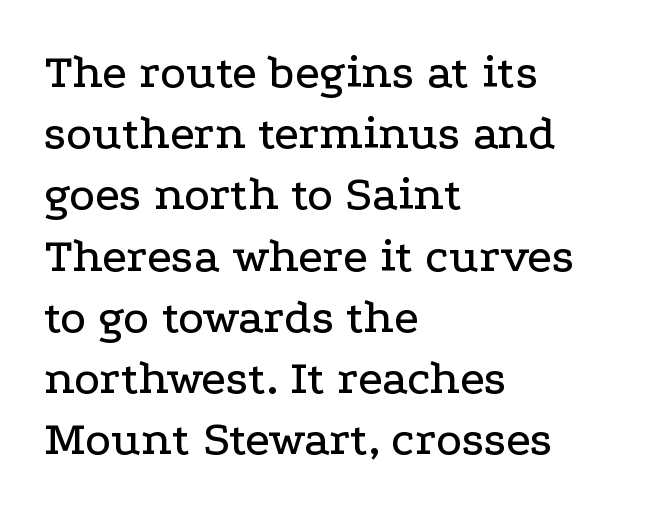
The image shows 49 px wide serif type, upright; set left-aligned, normal line spacing (1.25x), normal letter spacing, not underlined; low stroke contrast and a medium x-height.
